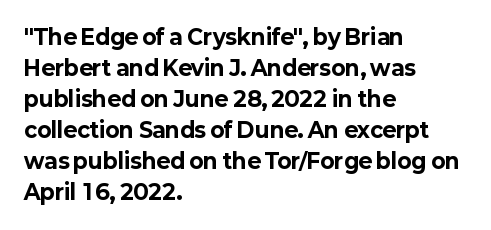
Q: Is the text bold? A: Yes.
Q: Is the text italic (slanted)? A: No, it is upright.
Q: Is the text underlined? A: No.
Q: How is the paragraph aligned? A: Left-aligned.
Q: Is the spacing between letters normal or unusually wide? A: Normal.
Q: Is the spacing between lines tight, normal or loose? A: Normal.
